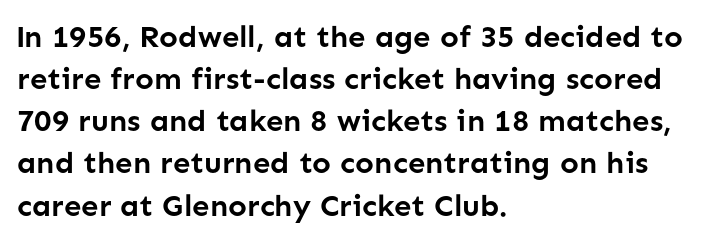
Q: Is the text bold? A: Yes.
Q: Is the text italic (slanted)? A: No, it is upright.
Q: Is the typeface a serif or a sans-serif typeface? A: Sans-serif.
Q: Is the text underlined? A: No.
Q: How is the paragraph aligned? A: Left-aligned.
Q: Is the spacing between letters normal or unusually wide? A: Normal.
Q: Is the spacing between lines tight, normal or loose? A: Normal.
Q: Width (condensed, normal, or wide)? A: Normal.
Q: Stroke contrast? A: Low.
Q: x-height? A: Medium.
Q: Monospaced? A: No.
